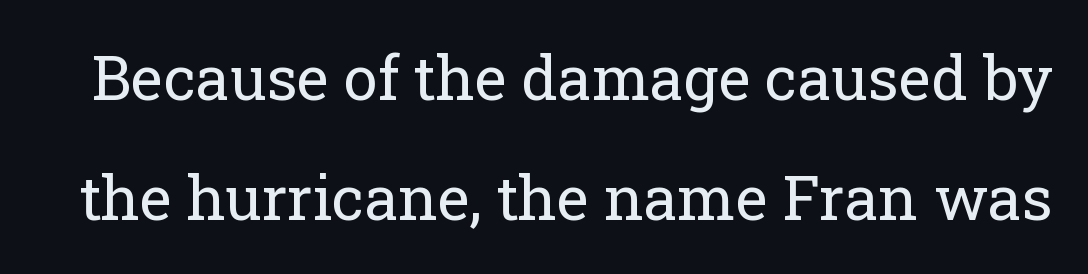
Varying glyph widths throughout — classic text-font behaviour. What's the leading like? Stretched, with rows far apart. Standard letterfit; no display-style spreading of the glyphs. The weight tops out at a normal text grade. Honestly, there is no underline to notice here at all.
